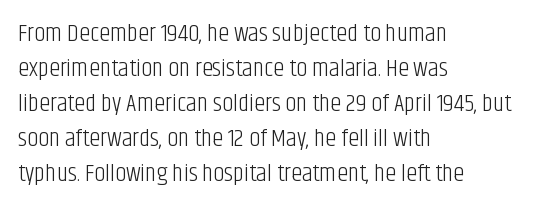
Q: Is the text bold? A: No.
Q: Is the text italic (slanted)? A: No, it is upright.
Q: Is the text underlined? A: No.
Q: How is the paragraph aligned? A: Left-aligned.
Q: Is the spacing between letters normal or unusually wide? A: Normal.
Q: Is the spacing between lines tight, normal or loose? A: Normal.
